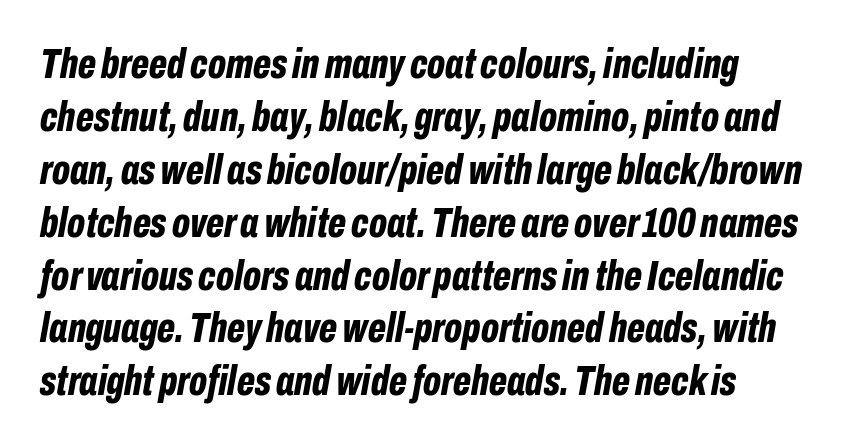
The image shows 43 px bold, condensed type, italic (leaning right); set left-aligned, line spacing 1.23x, normal letter spacing, not underlined; low stroke contrast and a medium x-height.
